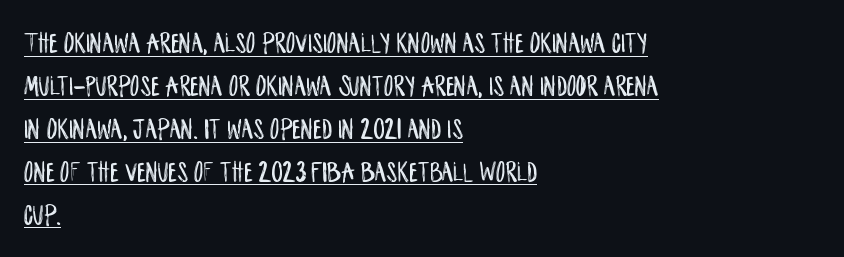
The image shows 30 px condensed sans-serif type, upright; set left-aligned, normal line spacing (1.43x), normal letter spacing, underlined; low stroke contrast and a large x-height.
